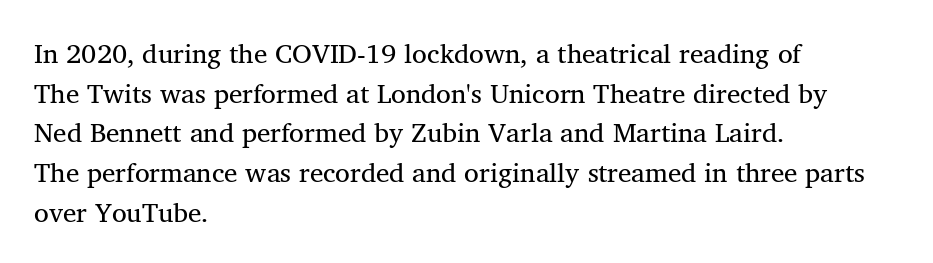
Q: Is the text bold? A: No.
Q: Is the text italic (slanted)? A: No, it is upright.
Q: Is the text underlined? A: No.
Q: How is the paragraph aligned? A: Left-aligned.
Q: Is the spacing between letters normal or unusually wide? A: Normal.
Q: Is the spacing between lines tight, normal or loose? A: Normal.
